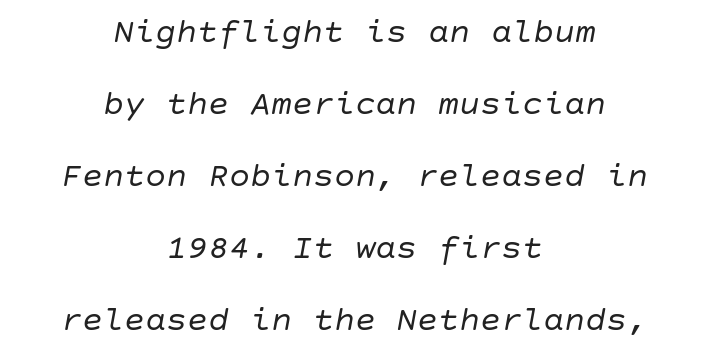
Q: Is the text bold? A: No.
Q: Is the text italic (slanted)? A: Yes, it leans right by about 10 degrees.
Q: Is the text underlined? A: No.
Q: How is the paragraph aligned? A: Centered.
Q: Is the spacing between letters normal or unusually wide? A: Normal.
Q: Is the spacing between lines tight, normal or loose? A: Loose.
Q: Width (condensed, normal, or wide)? A: Normal.
Q: Stroke contrast? A: Low.
Q: x-height? A: Large.
